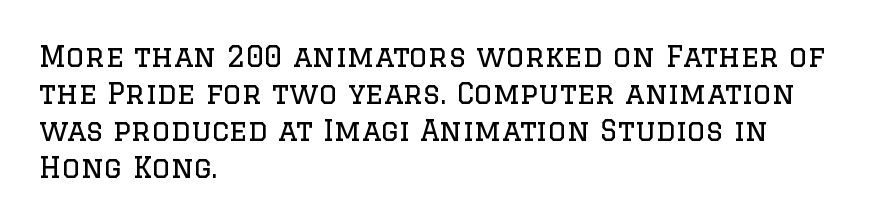
Every stem runs plumb, perpendicular to the baseline. Honestly, the row spacing looks completely unremarkable. Clear beneath every line of the passage. Inter-character spacing is left at the font's built-in metrics. Varying glyph widths throughout — classic text-font behaviour. What kind of face is this? One with serifs.
